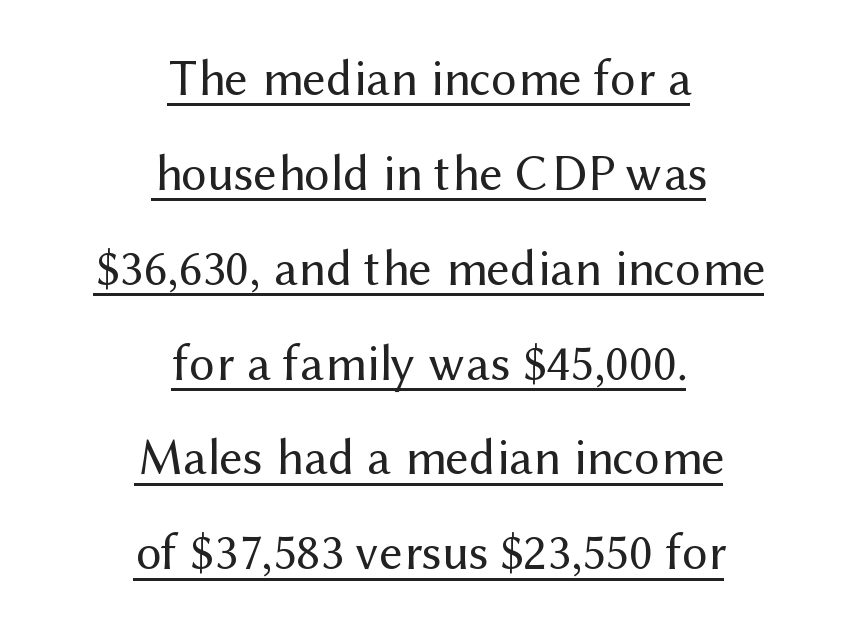
{"serif": "no", "italic": "no", "bold": "no", "weight": "regular", "width": "normal", "stroke_contrast": "medium", "x_height": "medium", "monospaced": "no", "underline": "yes", "align": "center", "line_spacing_ratio": 1.86, "letter_spacing": "normal", "letter_spacing_em": 0.0, "glyph_px": 51}
